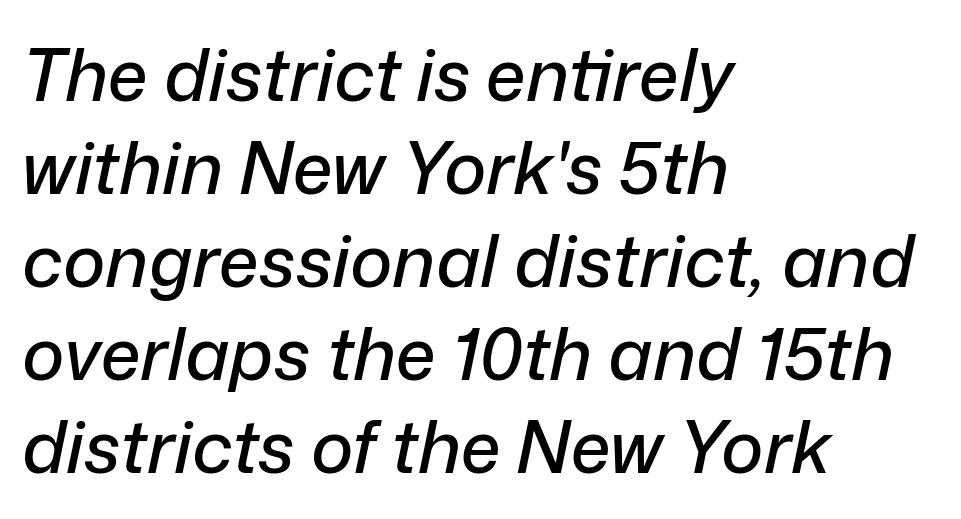
The image shows 72 px text type, italic (leaning right); set left-aligned, normal line spacing (1.29x), normal letter spacing, not underlined; low stroke contrast and a medium x-height.
